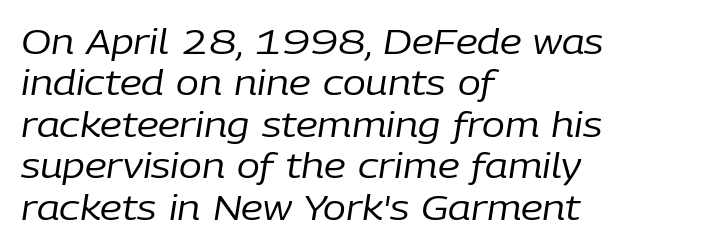
Q: Is the text bold? A: No.
Q: Is the text italic (slanted)? A: Yes, it leans right by about 9 degrees.
Q: Is the text underlined? A: No.
Q: How is the paragraph aligned? A: Left-aligned.
Q: Is the spacing between letters normal or unusually wide? A: Normal.
Q: Width (condensed, normal, or wide)? A: Normal.
Q: Stroke contrast? A: Low.
Q: x-height? A: Medium.
Q: Monospaced? A: No.
